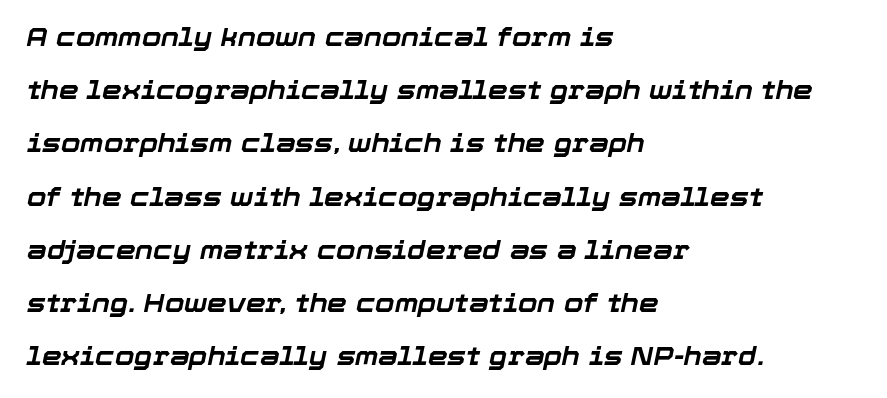
{"italic": "yes", "lean": "right", "slant_degrees": 12, "bold": "yes", "underline": "no", "align": "left", "line_spacing": "loose", "line_spacing_ratio": 2.13, "letter_spacing": "normal", "letter_spacing_em": 0.0, "glyph_px": 25}
